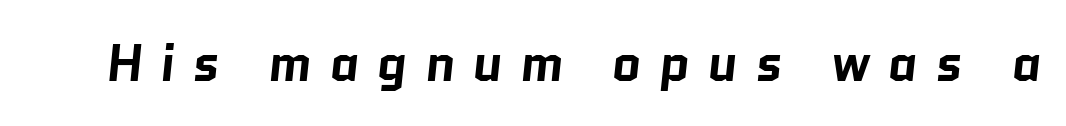
Q: Is the text bold? A: Yes.
Q: Is the typeface a serif or a sans-serif typeface? A: Sans-serif.
Q: Is the text underlined? A: No.
Q: Is the spacing between letters normal or unusually wide? A: Unusually wide.
Q: Width (condensed, normal, or wide)? A: Normal.
Q: Stroke contrast? A: Low.
Q: x-height? A: Medium.
Q: Monospaced? A: No.
